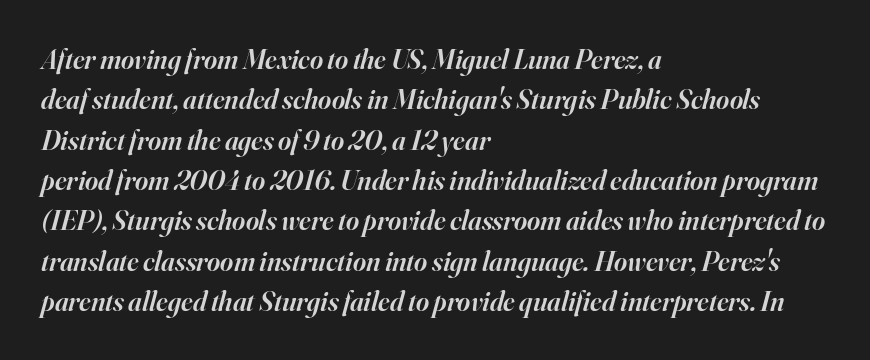
{"serif": "yes", "italic": "yes", "lean": "right", "slant_degrees": 16, "bold": "semi", "weight": "semibold", "width": "normal", "stroke_contrast": "high", "x_height": "small", "monospaced": "no", "underline": "no", "align": "left", "line_spacing": "normal", "line_spacing_ratio": 1.44, "letter_spacing": "normal", "letter_spacing_em": 0.0, "glyph_px": 28}
